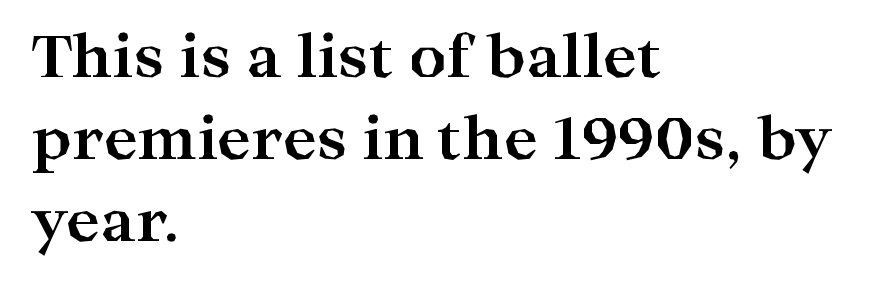
{"serif": "yes", "italic": "no", "bold": "yes", "weight": "bold", "width": "wide", "stroke_contrast": "high", "x_height": "medium", "monospaced": "no", "underline": "no", "align": "left", "line_spacing": "normal", "line_spacing_ratio": 1.41, "letter_spacing": "normal", "letter_spacing_em": 0.0, "glyph_px": 58}
